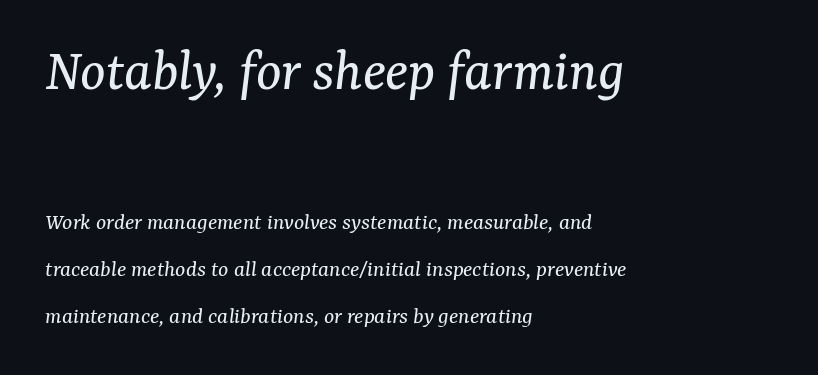
The image shows 60 px regular-weight serif type, italic (leaning right); set left-aligned, loose line spacing (1.96x), normal letter spacing, not underlined; the first (top) block is 2.5x larger; medium stroke contrast and a medium x-height.
